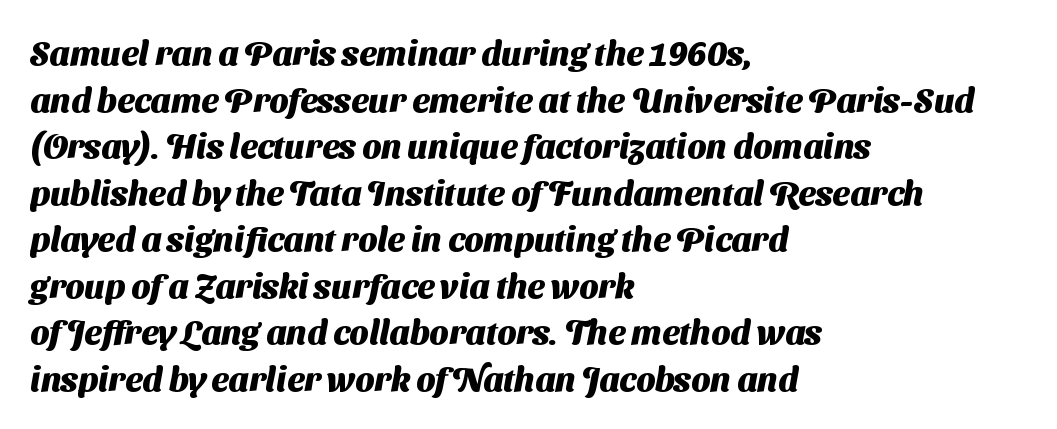
{"serif": "no", "bold": "yes", "weight": "heavy", "width": "normal", "stroke_contrast": "medium", "x_height": "medium", "monospaced": "no", "underline": "no", "align": "left", "line_spacing": "normal", "line_spacing_ratio": 1.37, "letter_spacing": "normal", "letter_spacing_em": 0.0, "glyph_px": 34}
